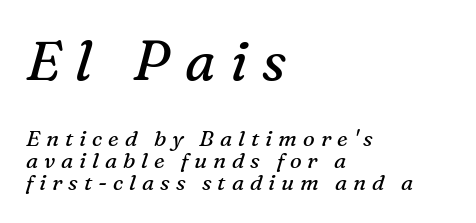
Q: Is the text bold? A: No.
Q: Is the text italic (slanted)? A: Yes, it leans right by about 16 degrees.
Q: Is the typeface a serif or a sans-serif typeface? A: Serif.
Q: Is the text underlined? A: No.
Q: How is the paragraph aligned? A: Left-aligned.
Q: Is the spacing between letters normal or unusually wide? A: Unusually wide.
Q: Is the spacing between lines tight, normal or loose? A: Tight.
Q: Which block of text is set in a larger size, the first (top) or the second (bottom)? A: The first (top) one.
Q: Width (condensed, normal, or wide)? A: Normal.
Q: Stroke contrast? A: Medium.
Q: x-height? A: Medium.
Q: Monospaced? A: No.
